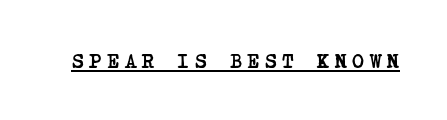
Q: Is the text bold? A: Yes.
Q: Is the text underlined? A: Yes.
Q: Is the spacing between letters normal or unusually wide? A: Unusually wide.
